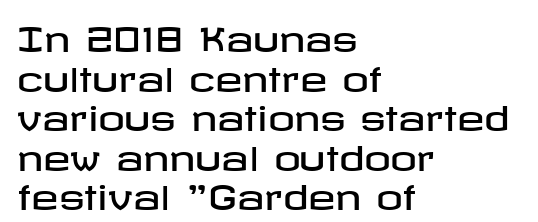
Q: Is the text italic (slanted)? A: No, it is upright.
Q: Is the typeface a serif or a sans-serif typeface? A: Sans-serif.
Q: Is the text underlined? A: No.
Q: How is the paragraph aligned? A: Left-aligned.
Q: Is the spacing between letters normal or unusually wide? A: Normal.
Q: Width (condensed, normal, or wide)? A: Wide.
Q: Stroke contrast? A: Low.
Q: x-height? A: Medium.
